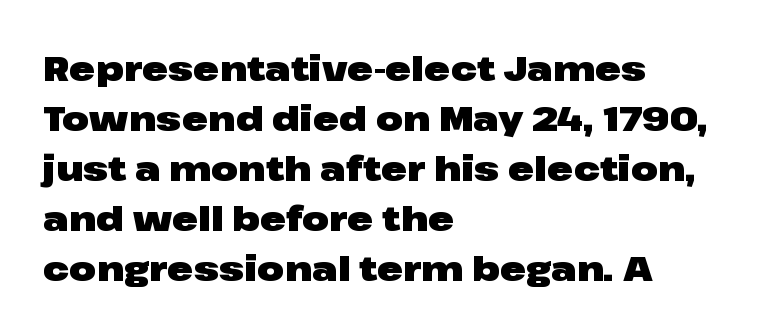
{"serif": "no", "italic": "no", "bold": "yes", "weight": "heavy", "width": "wide", "stroke_contrast": "low", "x_height": "medium", "monospaced": "no", "underline": "no", "align": "left", "line_spacing": "normal", "line_spacing_ratio": 1.43, "letter_spacing": "normal", "letter_spacing_em": 0.0, "glyph_px": 35}
